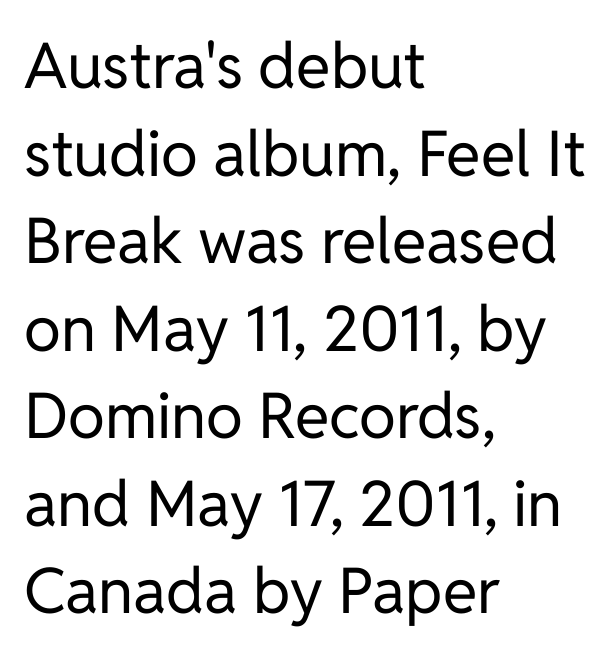
Does the leading feel generous? No, just average. Descenders hang freely into open space. The typography opts for an upright posture over an oblique one. One-word summary of the alignment: left. Character widths vary here, with narrow letters taking less room than wide ones. Words appear dense and cohesive because spacing is normal.
